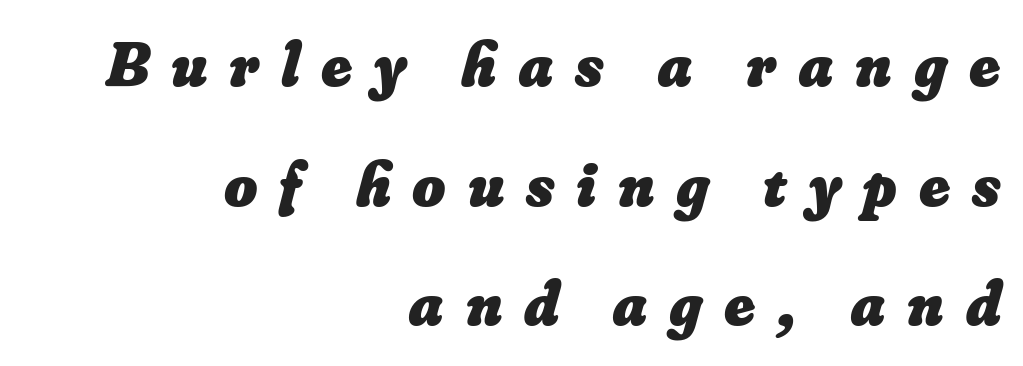
Teacher's note: observe the even right margin — that is flush-right alignment. Tracking value appears strongly positive — letters spread wide. The rendering uses natural spacing where letterforms have individual widths. Check under the words: just untouched page. The letters are bold, with thick, heavy strokes.
